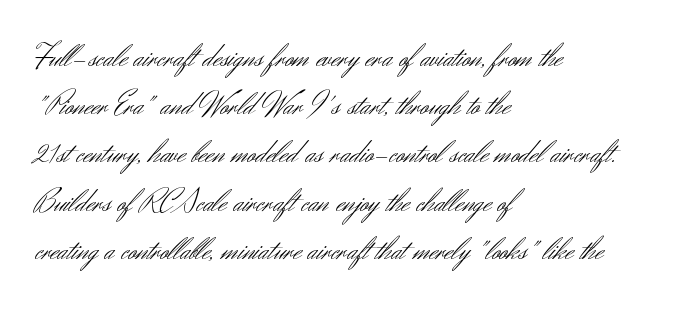
Compared with a centered layout, this one pins lines to the left instead. Looks like regular typesetting: each glyph gets only the width it needs. Vertical spacing — default. This rendering employs a face without finishing strokes, i.e., a sans-serif.
